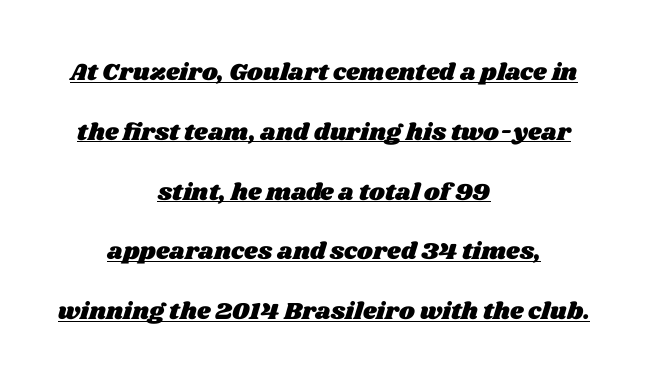
The image shows 24 px text type; set centered, loose line spacing (2.49x), normal letter spacing, underlined.
